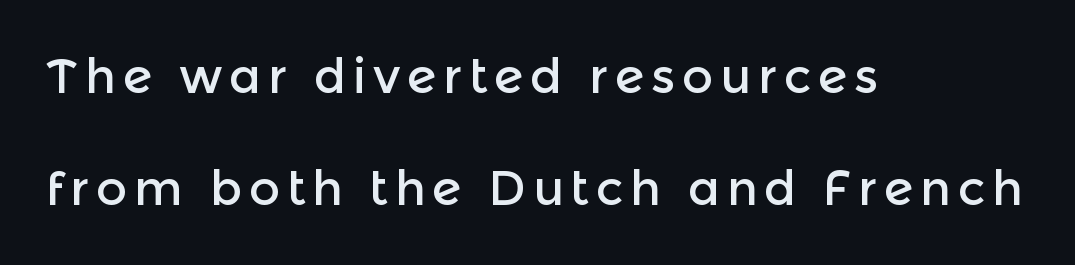
The glyphs in this specimen are sans serif. Underline: absent. Horizontal alignment here is leftward, the default for most running prose. This sample uses an upright cut, with every glyph sitting square on the baseline. The line-height multiplier appears high, well above default.
